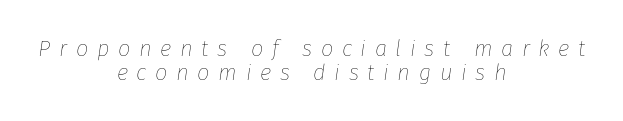
The paragraph shown floats in the horizontal middle. Italic: yes, the glyphs are oblique. There is plenty of visible air inserted between adjacent glyphs. Just letters on the line, the space beneath them empty.
